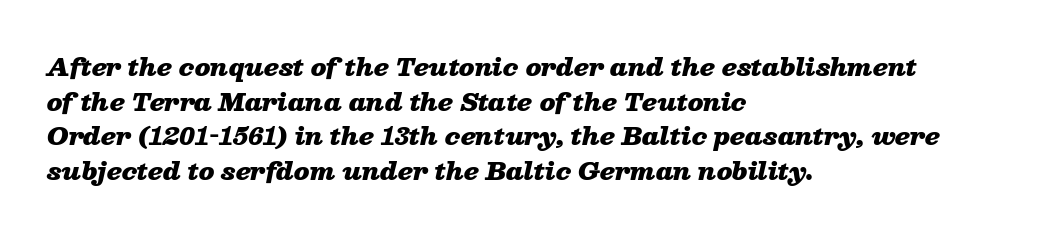
Layout note: lines flush left. The passage shown leans; its letterforms are oblique. The words here are not underlined. Interline gaps are of average width in this sample.
